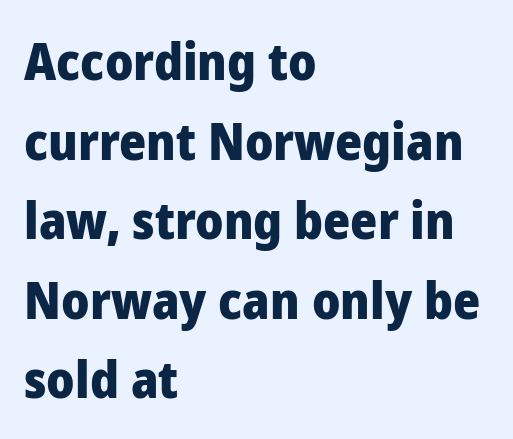
Q: Is the text bold? A: Yes.
Q: Is the text italic (slanted)? A: No, it is upright.
Q: Is the typeface a serif or a sans-serif typeface? A: Sans-serif.
Q: Is the text underlined? A: No.
Q: How is the paragraph aligned? A: Left-aligned.
Q: Is the spacing between letters normal or unusually wide? A: Normal.
Q: Is the spacing between lines tight, normal or loose? A: Normal.
Q: Width (condensed, normal, or wide)? A: Normal.
Q: Stroke contrast? A: Low.
Q: x-height? A: Medium.
Q: Monospaced? A: No.
